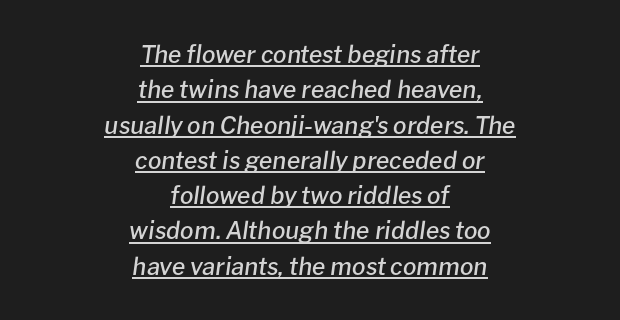
The image shows 24 px text type, italic (leaning right); set centered, normal line spacing (1.47x), normal letter spacing, underlined.
